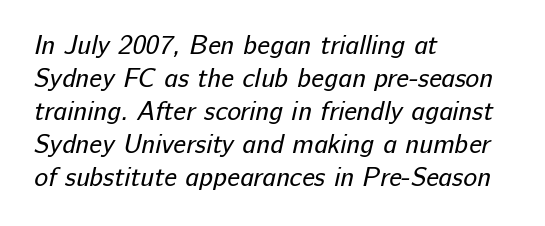
The image shows 26 px text type; set left-aligned, normal line spacing (1.27x), normal letter spacing, not underlined.
